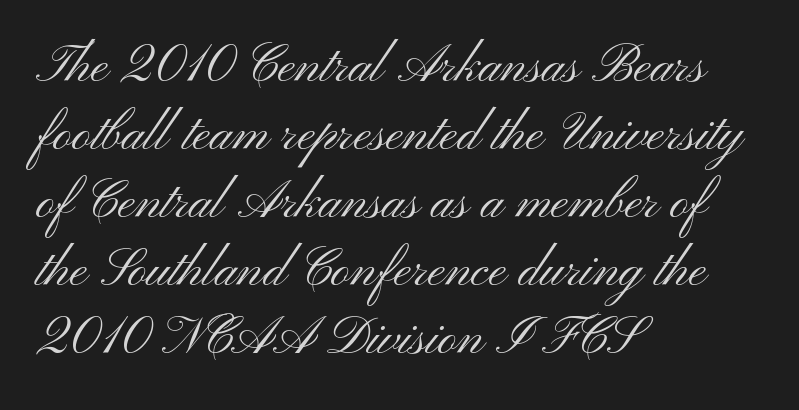
Letters have the restrained weight of plain body copy at most. The rendering keeps characters at their native spacing. Casual observation: everything's shoved over to the left. Descenders hang freely into open space. Quick note: interline space is typical.
